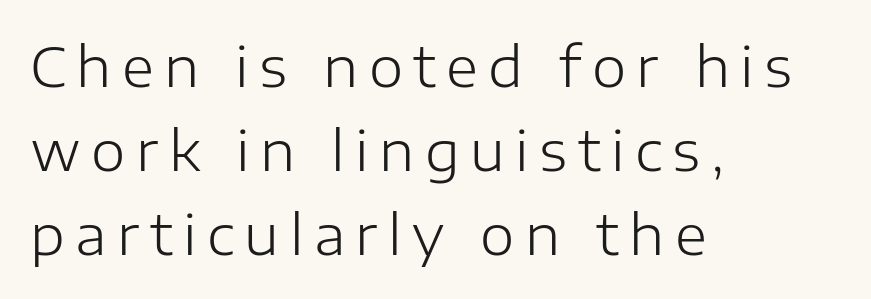
Q: Is the text bold? A: No.
Q: Is the text italic (slanted)? A: No, it is upright.
Q: Is the typeface a serif or a sans-serif typeface? A: Sans-serif.
Q: Is the text underlined? A: No.
Q: How is the paragraph aligned? A: Left-aligned.
Q: Is the spacing between lines tight, normal or loose? A: Normal.
Q: Width (condensed, normal, or wide)? A: Normal.
Q: Stroke contrast? A: Low.
Q: x-height? A: Medium.
Q: Monospaced? A: No.
